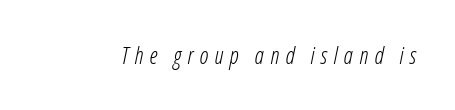
{"italic": "yes", "lean": "right", "slant_degrees": 12, "bold": "no", "underline": "no", "letter_spacing": "wide", "letter_spacing_em": 0.27, "glyph_px": 23}
